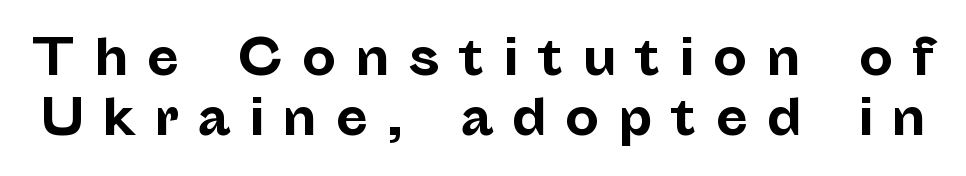
{"serif": "no", "italic": "no", "bold": "yes", "weight": "bold", "width": "normal", "stroke_contrast": "low", "x_height": "medium", "monospaced": "no", "underline": "no", "line_spacing_ratio": 1.24, "letter_spacing": "wide", "letter_spacing_em": 0.38, "glyph_px": 48}
